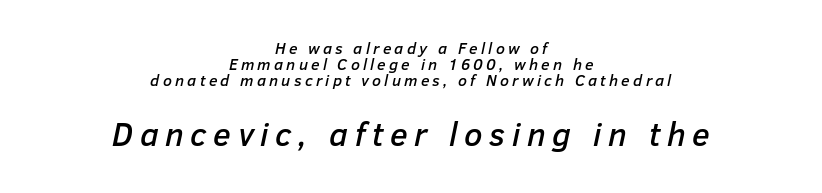
The image shows 33 px text type, italic (leaning right); set centered, tight line spacing (1.0x), unusually wide letter spacing (+0.2 em), not underlined; the second (bottom) block is 2.06x larger; low stroke contrast and a medium x-height.
